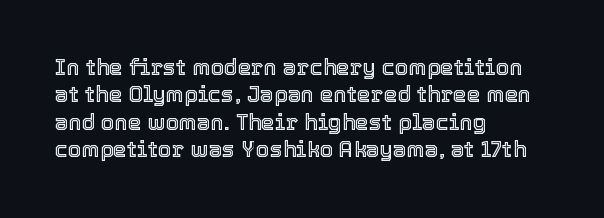
Q: Is the text italic (slanted)? A: No, it is upright.
Q: Is the text underlined? A: No.
Q: How is the paragraph aligned? A: Left-aligned.
Q: Is the spacing between letters normal or unusually wide? A: Normal.
Q: Is the spacing between lines tight, normal or loose? A: Normal.
